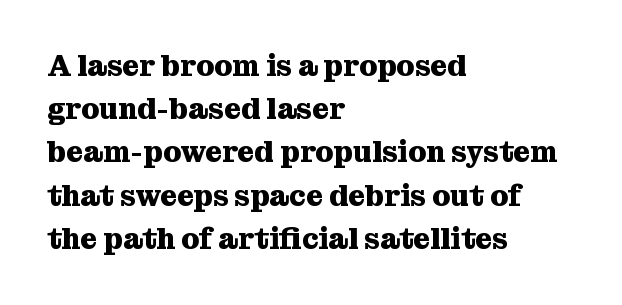
The image shows 29 px heavy serif type, upright; set left-aligned, normal line spacing (1.49x), normal letter spacing, not underlined; medium stroke contrast and a medium x-height.
